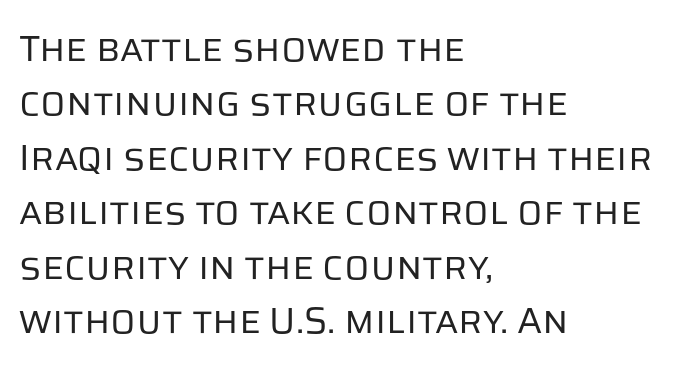
The face used here is proportionally spaced, like ordinary book or web type. Just letters on the line, the space beneath them empty. Students, observe: this is what conventionally led text looks like. The strokes carry an ordinary text weight at most. Note: no serifs on the glyphs.
